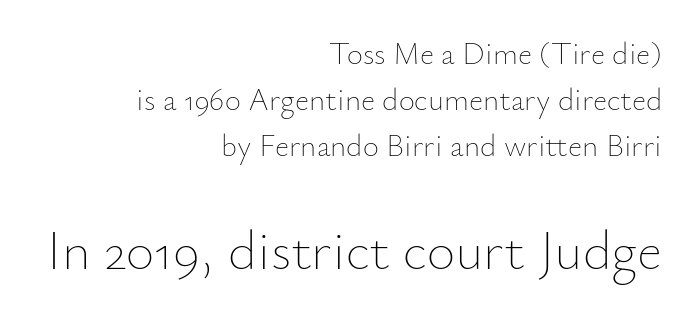
Q: Is the text bold? A: No.
Q: Is the text italic (slanted)? A: No, it is upright.
Q: Is the text underlined? A: No.
Q: How is the paragraph aligned? A: Right-aligned.
Q: Is the spacing between letters normal or unusually wide? A: Normal.
Q: Is the spacing between lines tight, normal or loose? A: Normal.
Q: Which block of text is set in a larger size, the first (top) or the second (bottom)? A: The second (bottom) one.
Q: Width (condensed, normal, or wide)? A: Normal.
Q: Stroke contrast? A: Low.
Q: x-height? A: Small.
Q: Monospaced? A: No.
